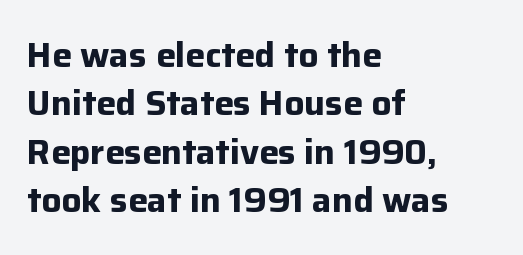
Every letter is thick-stroked: bold, no question. Quick note: underline off. The horizontal fit of the characters is conventional and even. This is the regular roman posture of the typeface. Leftover space on each line is placed entirely after the last word.
